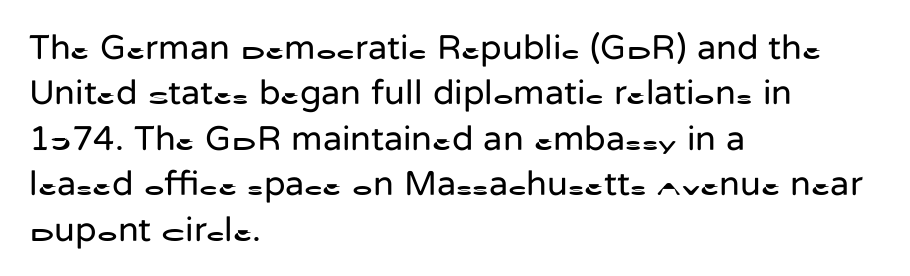
The image shows 35 px regular-weight sans-serif type, upright; set left-aligned, normal line spacing (1.3x), normal letter spacing, not underlined; low stroke contrast and a medium x-height.
